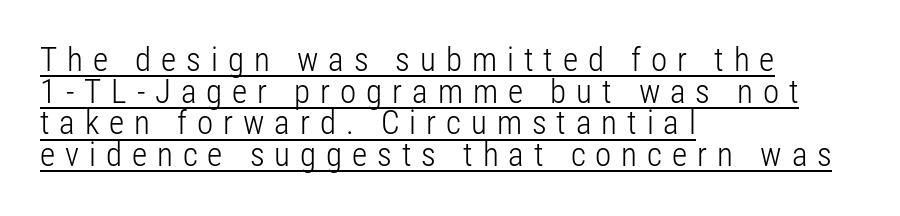
{"serif": "no", "italic": "no", "bold": "no", "weight": "light", "width": "condensed", "stroke_contrast": "low", "x_height": "medium", "monospaced": "no", "underline": "yes", "align": "left", "line_spacing": "tight", "line_spacing_ratio": 0.96, "letter_spacing": "wide", "letter_spacing_em": 0.3, "glyph_px": 33}
